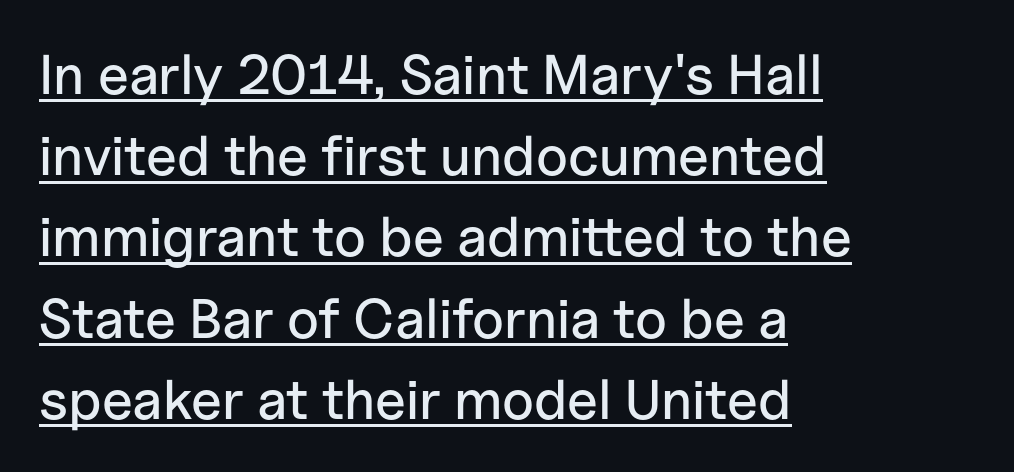
Q: Is the text italic (slanted)? A: No, it is upright.
Q: Is the typeface a serif or a sans-serif typeface? A: Sans-serif.
Q: Is the text underlined? A: Yes.
Q: How is the paragraph aligned? A: Left-aligned.
Q: Is the spacing between letters normal or unusually wide? A: Normal.
Q: Is the spacing between lines tight, normal or loose? A: Normal.
Q: Width (condensed, normal, or wide)? A: Normal.
Q: Stroke contrast? A: Low.
Q: x-height? A: Medium.
Q: Monospaced? A: No.
